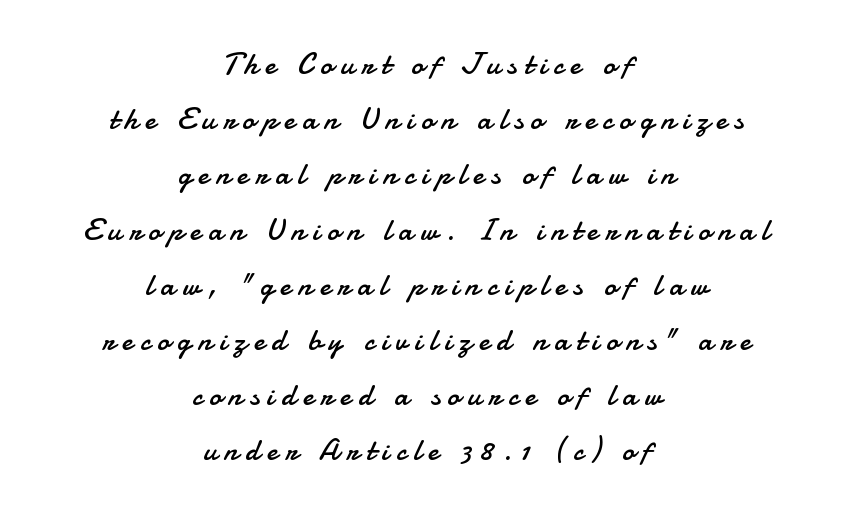
The image shows 30 px regular-weight sans-serif type; set centered, line spacing 1.84x, unusually wide letter spacing (+0.25 em), not underlined; low stroke contrast and a small x-height.
